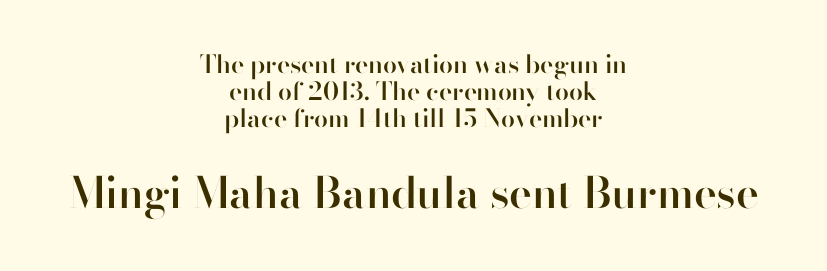
The image shows 43 px semibold sans-serif type, upright; set centered, tight line spacing (1.08x), normal letter spacing, not underlined; the second (bottom) block is 1.72x larger; high stroke contrast and a small x-height.
